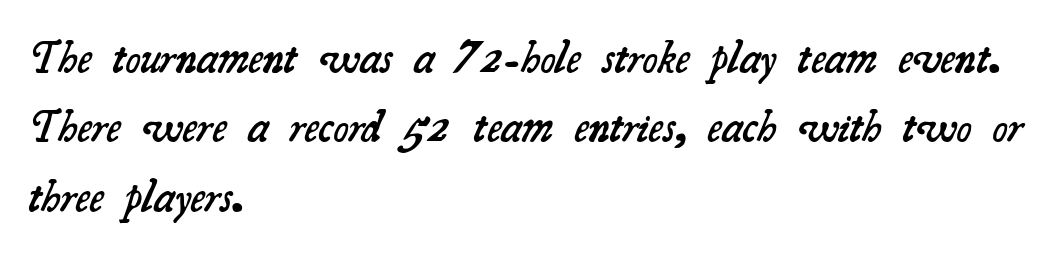
Stroke terminals: seriffed. The type is set solid horizontally, with unmodified tracking. A classic flush-left, rag-right setting is used for this passage. Honestly, there is no underline to notice here at all. Each letter keeps its own natural width here, so spacing adapts to shape. A somewhat darkened texture: the type is semibold rather than bold.
